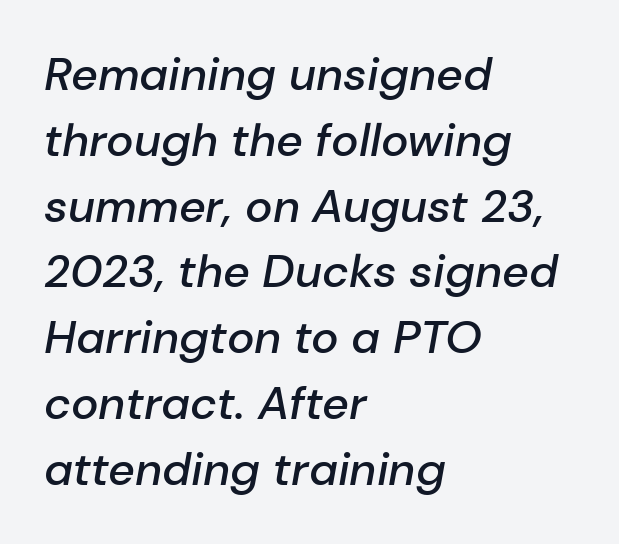
{"italic": "yes", "lean": "right", "slant_degrees": 10, "bold": "semi", "weight": "semibold", "width": "normal", "stroke_contrast": "low", "x_height": "medium", "monospaced": "no", "underline": "no", "align": "left", "line_spacing": "normal", "line_spacing_ratio": 1.43, "letter_spacing": "normal", "letter_spacing_em": 0.0, "glyph_px": 46}
